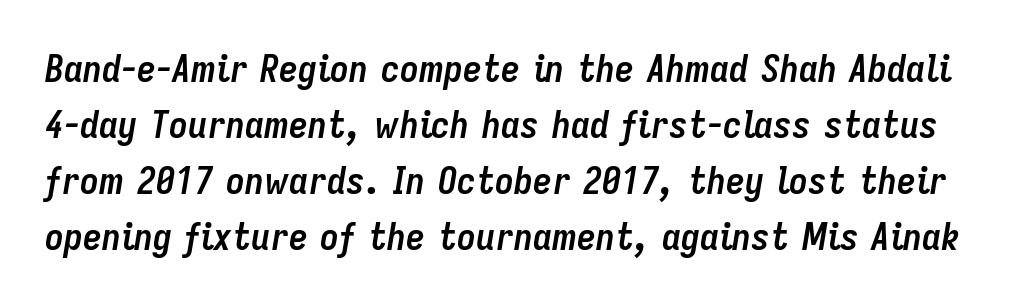
{"italic": "yes", "lean": "right", "slant_degrees": 9, "bold": "yes", "weight": "semibold", "width": "condensed", "stroke_contrast": "low", "x_height": "medium", "monospaced": "no", "underline": "no", "line_spacing": "normal", "line_spacing_ratio": 1.47, "letter_spacing": "normal", "letter_spacing_em": 0.0, "glyph_px": 38}
